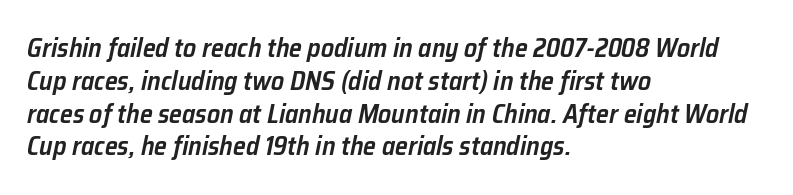
Q: Is the text bold? A: Semi-bold.
Q: Is the text italic (slanted)? A: Yes, it leans right by about 12 degrees.
Q: Is the text underlined? A: No.
Q: How is the paragraph aligned? A: Left-aligned.
Q: Is the spacing between letters normal or unusually wide? A: Normal.
Q: Is the spacing between lines tight, normal or loose? A: Normal.
